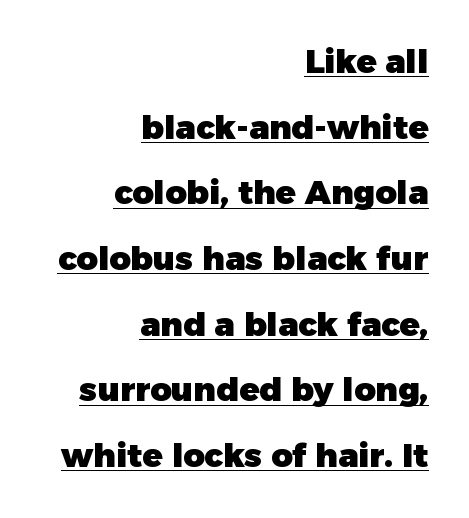
Q: Is the text bold? A: Yes.
Q: Is the text italic (slanted)? A: No, it is upright.
Q: Is the typeface a serif or a sans-serif typeface? A: Sans-serif.
Q: Is the text underlined? A: Yes.
Q: How is the paragraph aligned? A: Right-aligned.
Q: Is the spacing between letters normal or unusually wide? A: Normal.
Q: Is the spacing between lines tight, normal or loose? A: Loose.
Q: Width (condensed, normal, or wide)? A: Normal.
Q: Stroke contrast? A: Low.
Q: x-height? A: Medium.
Q: Monospaced? A: No.
